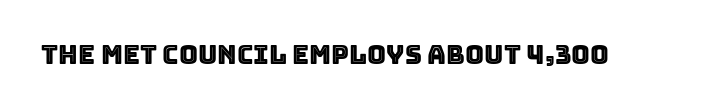
Q: Is the text italic (slanted)? A: No, it is upright.
Q: Is the text underlined? A: No.
Q: Is the spacing between letters normal or unusually wide? A: Normal.
